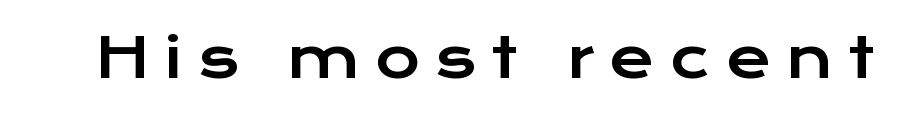
{"serif": "no", "italic": "no", "width": "wide", "stroke_contrast": "low", "x_height": "medium", "monospaced": "no", "underline": "no", "letter_spacing": "wide", "letter_spacing_em": 0.27, "glyph_px": 55}
